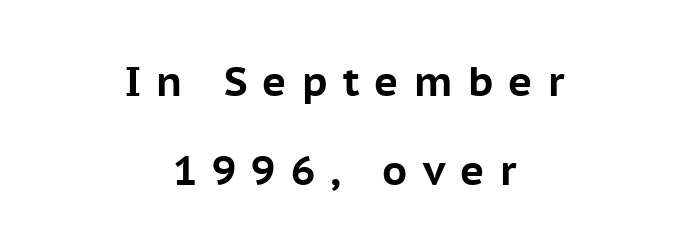
The image shows 41 px bold sans-serif type, upright; set centered, loose line spacing (2.18x), unusually wide letter spacing (+0.37 em), not underlined; low stroke contrast and a medium x-height.
